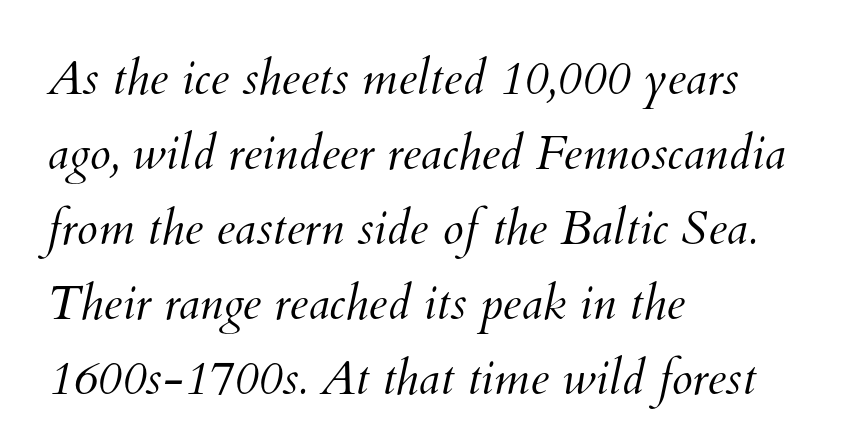
The image shows 48 px light type; set left-aligned, normal line spacing (1.56x), normal letter spacing, not underlined; medium stroke contrast and a small x-height.
